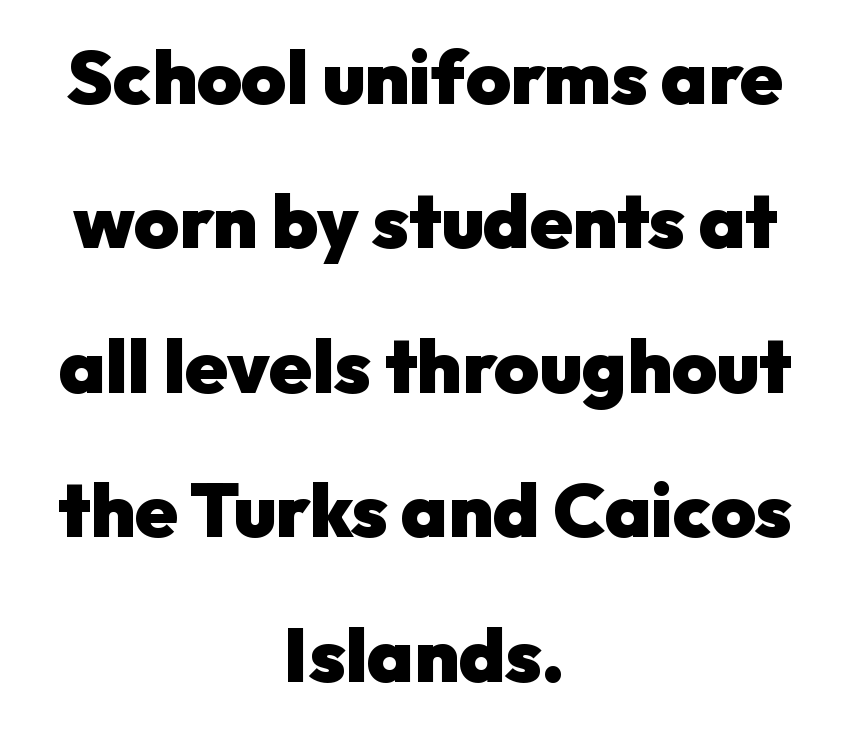
{"serif": "no", "italic": "no", "bold": "yes", "weight": "heavy", "width": "normal", "stroke_contrast": "low", "x_height": "medium", "monospaced": "no", "underline": "no", "align": "center", "line_spacing": "loose", "line_spacing_ratio": 1.9, "letter_spacing": "normal", "letter_spacing_em": 0.0, "glyph_px": 76}
